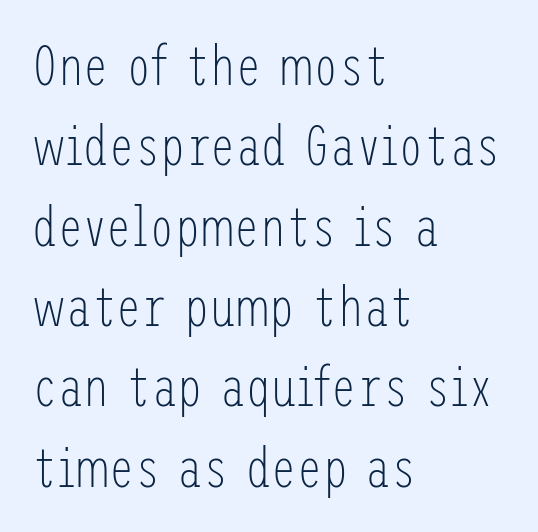
Font category for this specimen: sans-serif. The rag falls on the right side of this text block. Heaviness? Minimal to ordinary, like unemphasized prose. The space between consecutive lines is moderate. Between one letter and the next there's only the usual sliver of space. Underlining? Definitely not there.
